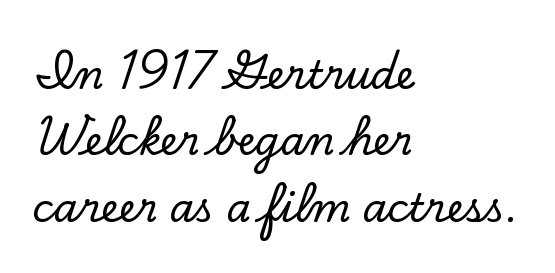
A classic flush-left, rag-right setting is used for this passage. These lines are rendered in a variable-pitch font. Examine the stroke ends and you'll spot serifs. The letters sit at their default tracking, neither squeezed nor spread.
